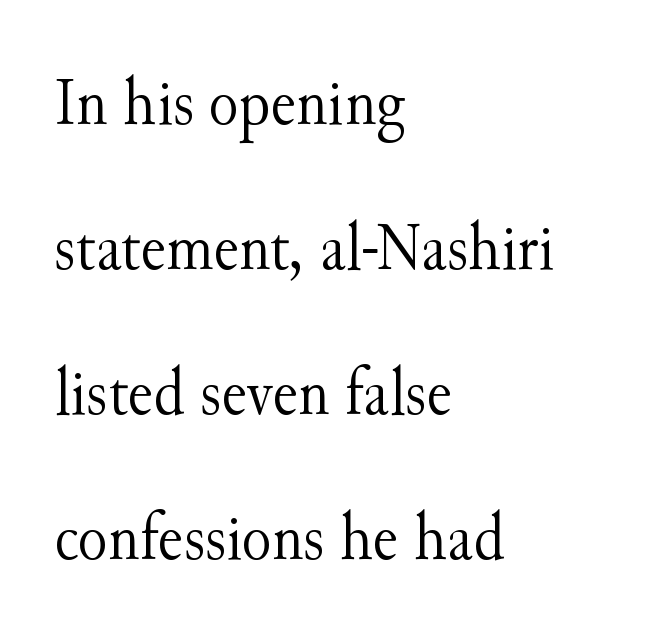
{"serif": "yes", "italic": "no", "bold": "no", "weight": "light", "width": "normal", "stroke_contrast": "medium", "x_height": "small", "monospaced": "no", "underline": "no", "align": "left", "line_spacing": "loose", "line_spacing_ratio": 2.1, "letter_spacing": "normal", "letter_spacing_em": 0.0, "glyph_px": 69}
